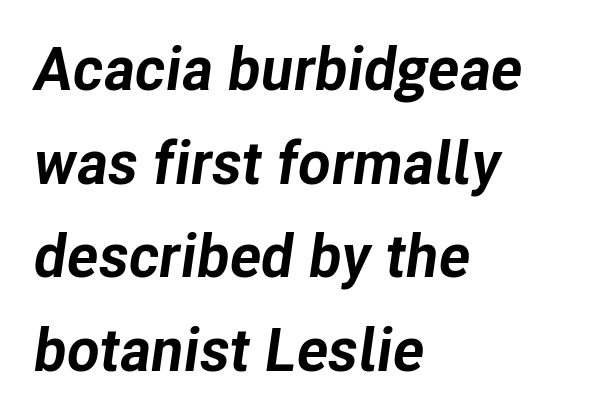
The specimen omits any rule beneath the text block's lines. The passage is arranged the way most books set body copy — flush left. Nothing unusual about the tracking: characters are spaced as the font intends. Style check: oblique. A typesetter would call this proportional, since set widths differ per character.
